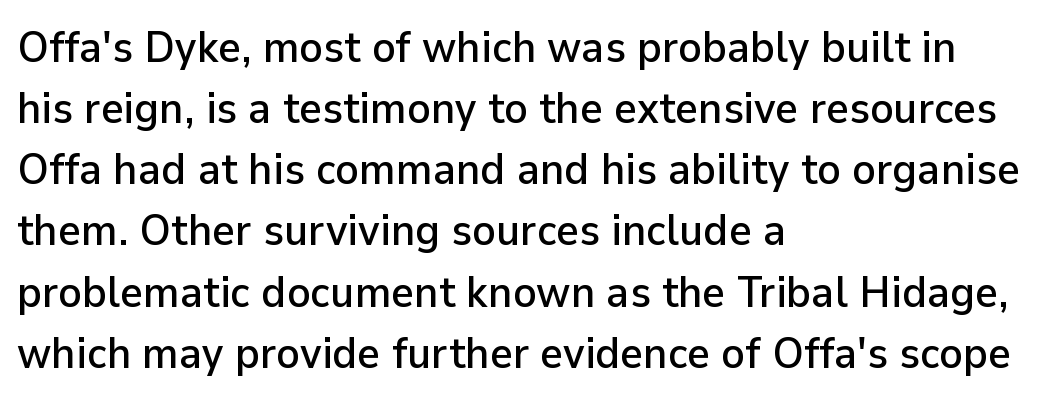
{"serif": "no", "italic": "no", "width": "normal", "stroke_contrast": "low", "x_height": "medium", "monospaced": "no", "underline": "no", "align": "left", "line_spacing": "normal", "line_spacing_ratio": 1.39, "letter_spacing": "normal", "letter_spacing_em": 0.0, "glyph_px": 44}
